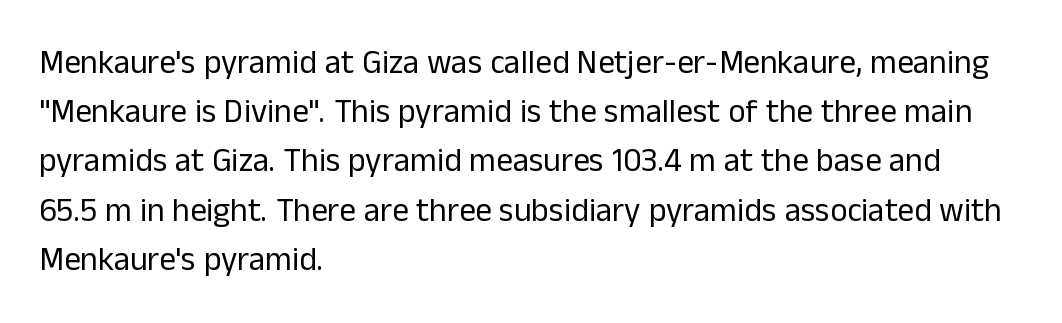
The image shows 33 px regular-weight sans-serif type, upright; set left-aligned, normal line spacing (1.49x), normal letter spacing, not underlined; low stroke contrast and a medium x-height.
